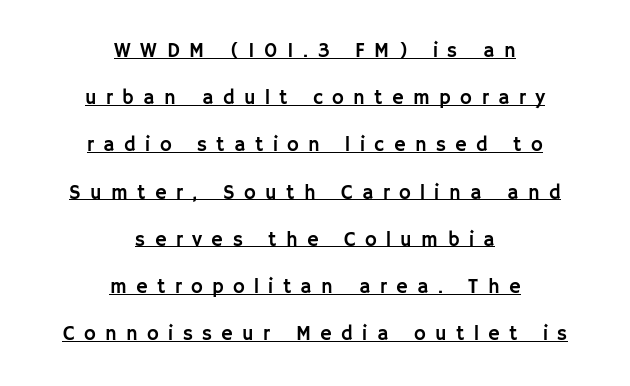
The image shows 20 px text type, upright; set centered, loose line spacing (2.36x), unusually wide letter spacing (+0.47 em), underlined.
